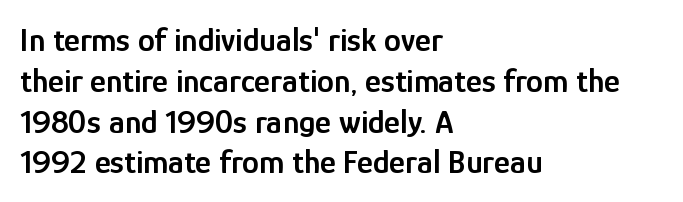
Q: Is the text bold? A: Semi-bold.
Q: Is the text italic (slanted)? A: No, it is upright.
Q: Is the typeface a serif or a sans-serif typeface? A: Sans-serif.
Q: Is the text underlined? A: No.
Q: How is the paragraph aligned? A: Left-aligned.
Q: Is the spacing between letters normal or unusually wide? A: Normal.
Q: Width (condensed, normal, or wide)? A: Condensed.
Q: Stroke contrast? A: Low.
Q: x-height? A: Medium.
Q: Monospaced? A: No.
